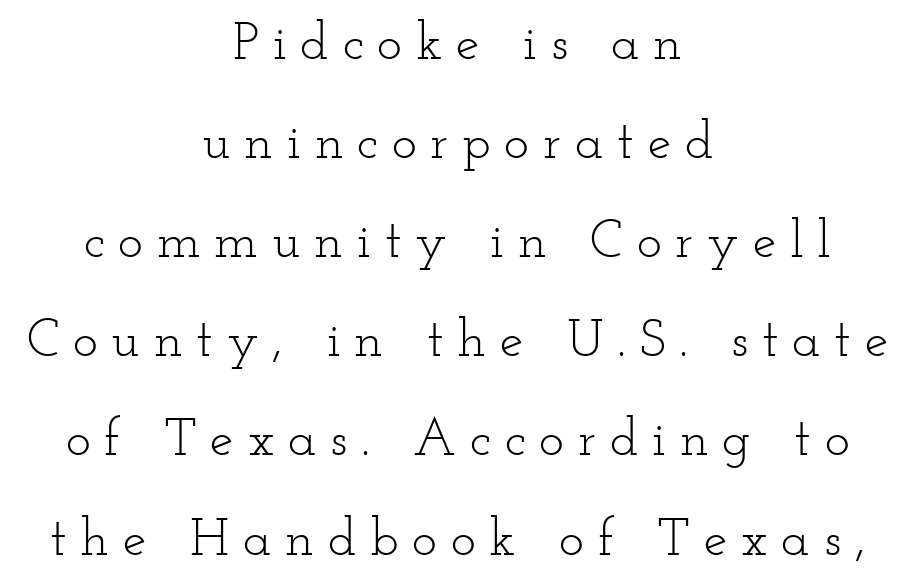
No italicization has been applied; the sample stays upright. Looks like regular typesetting: each glyph gets only the width it needs. Counters stay open thanks to moderate or lighter strokes. Horizontally, the lines are justified to the midpoint only. The face used here is rendered with a markedly widened letterfit.
